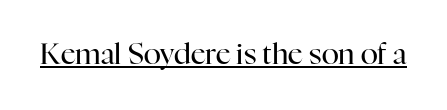
The image shows 29 px regular-weight serif type, upright; set normal letter spacing, underlined; high stroke contrast and a medium x-height.
